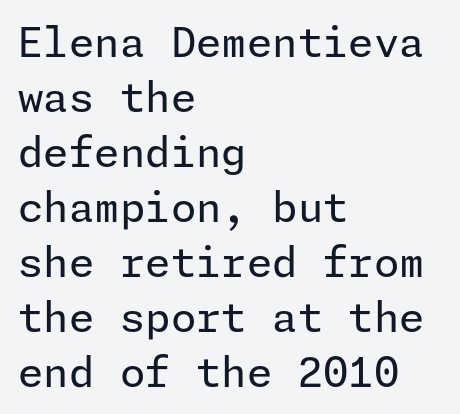
The image shows 41 px regular-weight sans-serif type, upright; set left-aligned, normal line spacing (1.34x), normal letter spacing, not underlined; low stroke contrast and a medium x-height.
